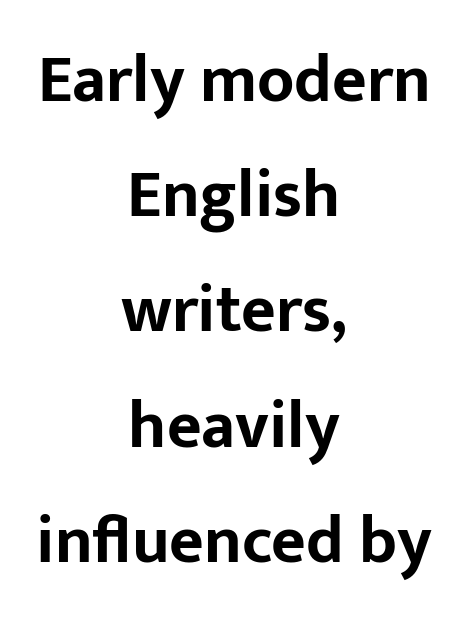
{"serif": "no", "italic": "no", "bold": "yes", "weight": "bold", "width": "normal", "stroke_contrast": "low", "x_height": "medium", "monospaced": "no", "underline": "no", "align": "center", "line_spacing_ratio": 1.72, "letter_spacing": "normal", "letter_spacing_em": 0.0, "glyph_px": 67}
